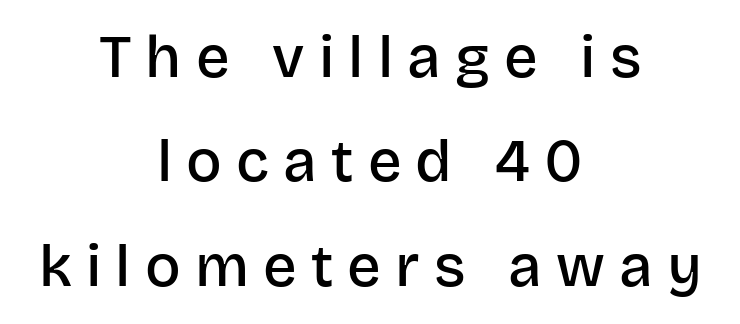
Students, this is semibold: more ink than regular, less than bold. This is the regular roman posture of the typeface. Visually the block forms a symmetrical silhouette, jagged on both flanks. Each letter keeps its own natural width here, so spacing adapts to shape. Does the type have serifs? No, each stem ends abruptly. The tracking reads as deliberately expanded to a designer's eye.
